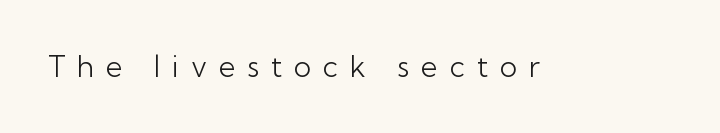
Q: Is the text bold? A: No.
Q: Is the text italic (slanted)? A: No, it is upright.
Q: Is the typeface a serif or a sans-serif typeface? A: Sans-serif.
Q: Is the text underlined? A: No.
Q: Is the spacing between letters normal or unusually wide? A: Unusually wide.
Q: Width (condensed, normal, or wide)? A: Normal.
Q: Stroke contrast? A: Low.
Q: x-height? A: Medium.
Q: Monospaced? A: No.
